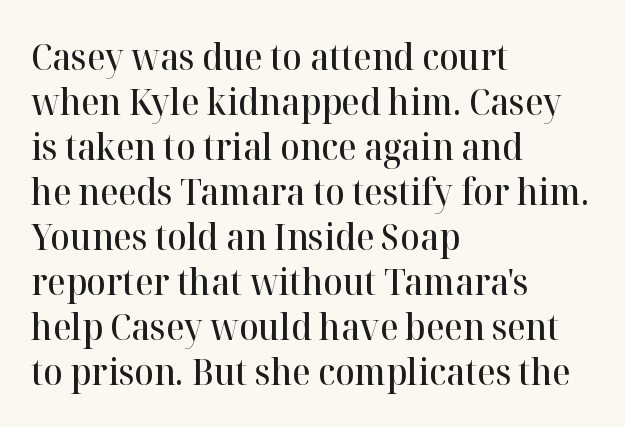
The image shows 36 px semibold serif type, upright; set left-aligned, normal line spacing (1.25x), normal letter spacing, not underlined; high stroke contrast and a medium x-height.
